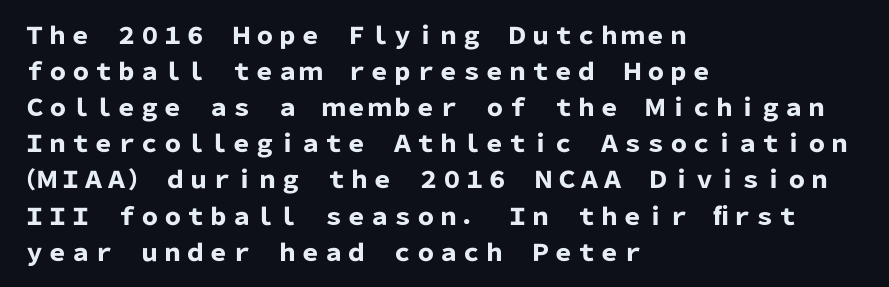
Notice how descenders clear the ascenders below comfortably — that's standard leading. The sample has been set heavy, in full bold. Italic? Not at all — the glyphs are vertical. A bare baseline throughout the passage. The rag falls on the right side of this text block. Inter-character spacing is left at the font's built-in metrics.
